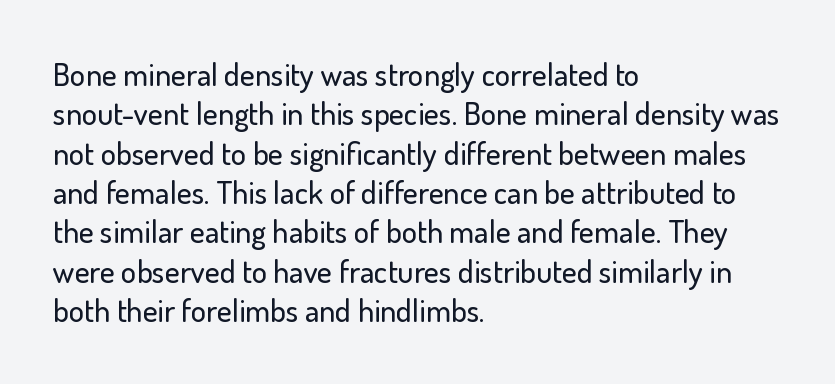
Q: Is the text italic (slanted)? A: No, it is upright.
Q: Is the typeface a serif or a sans-serif typeface? A: Sans-serif.
Q: Is the text underlined? A: No.
Q: How is the paragraph aligned? A: Left-aligned.
Q: Is the spacing between letters normal or unusually wide? A: Normal.
Q: Width (condensed, normal, or wide)? A: Normal.
Q: Stroke contrast? A: Low.
Q: x-height? A: Small.
Q: Monospaced? A: No.
